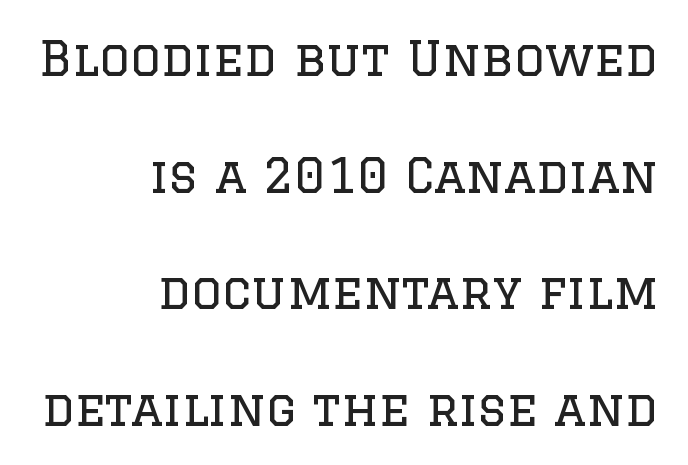
The image shows 48 px regular-weight serif type, upright; set right-aligned, loose line spacing (2.43x), normal letter spacing, not underlined; low stroke contrast and a large x-height.
